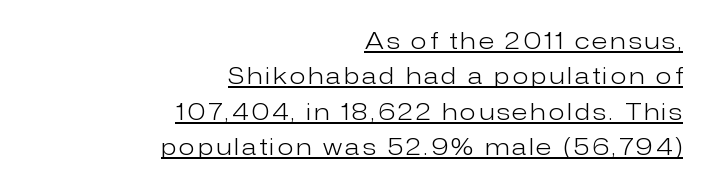
Q: Is the text bold? A: No.
Q: Is the text italic (slanted)? A: No, it is upright.
Q: Is the text underlined? A: Yes.
Q: How is the paragraph aligned? A: Right-aligned.
Q: Is the spacing between lines tight, normal or loose? A: Normal.
